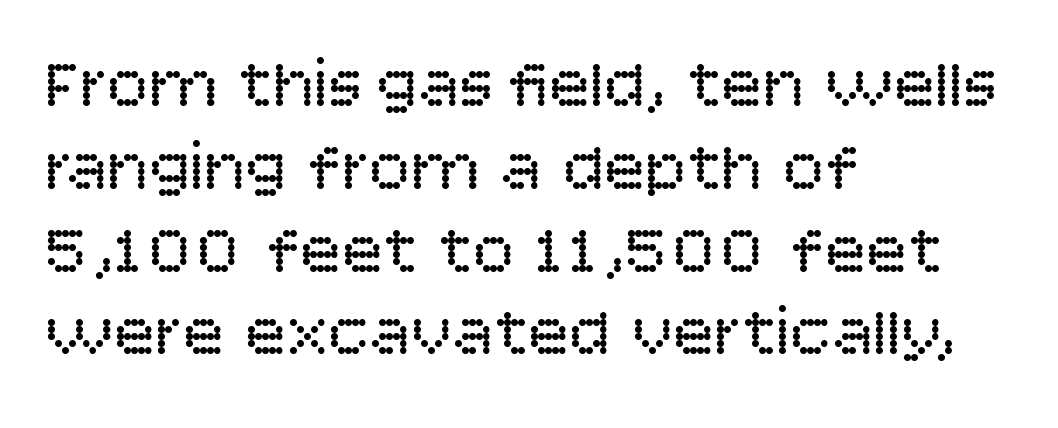
{"serif": "no", "italic": "no", "bold": "no", "weight": "regular", "width": "normal", "stroke_contrast": "low", "x_height": "large", "monospaced": "no", "underline": "no", "align": "left", "line_spacing_ratio": 1.2, "letter_spacing": "normal", "letter_spacing_em": 0.0, "glyph_px": 69}
